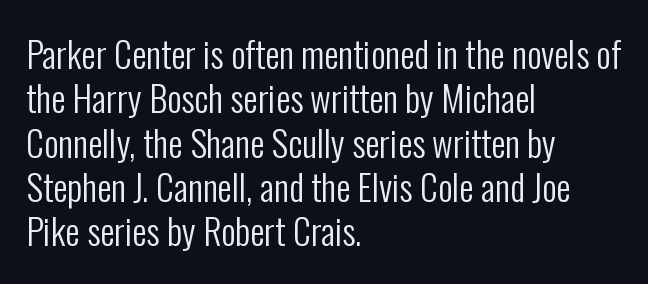
Think standard paragraph weight, or any step lighter than that. Spacing between characters is what you'd get straight out of the box. This sample uses an upright cut, with every glyph sitting square on the baseline. To sum up the face: it is a sans, with no serifs. The passage shown is typed in a proportional face where columns would drift.
